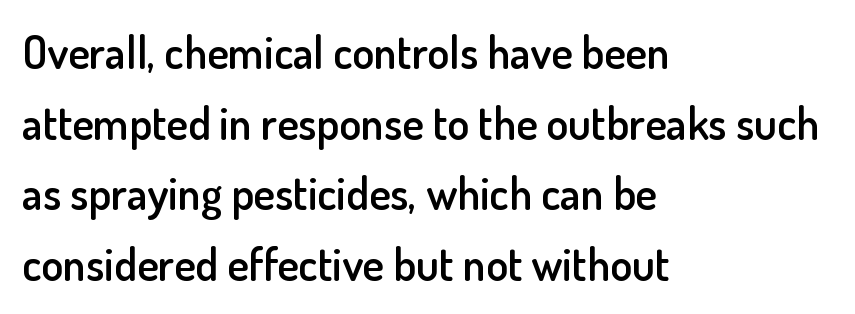
{"serif": "no", "italic": "no", "bold": "semi", "weight": "semibold", "width": "normal", "stroke_contrast": "low", "x_height": "small", "monospaced": "no", "underline": "no", "align": "left", "line_spacing": "normal", "line_spacing_ratio": 1.57, "letter_spacing": "normal", "letter_spacing_em": 0.0, "glyph_px": 45}
